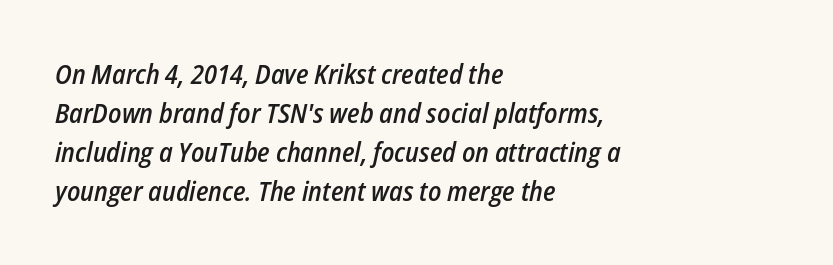
The space beneath each line is pristine and unruled. The rendering keeps characters at their native spacing. A somewhat darkened texture: the type is semibold rather than bold. An italicized treatment has been applied to the whole sample.
